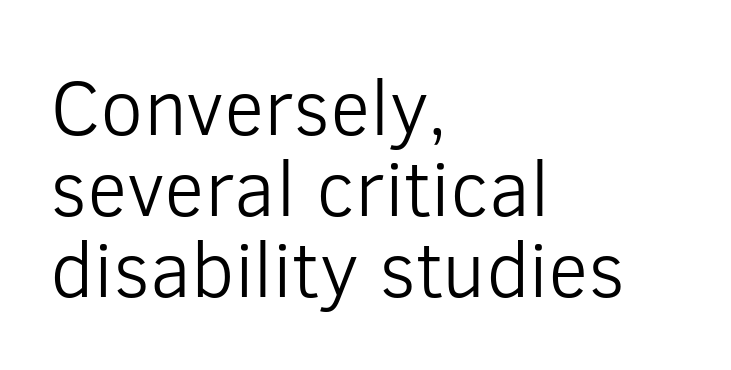
The image shows 78 px light sans-serif type, upright; set left-aligned, tight line spacing (1.04x), normal letter spacing, not underlined; low stroke contrast and a medium x-height.
